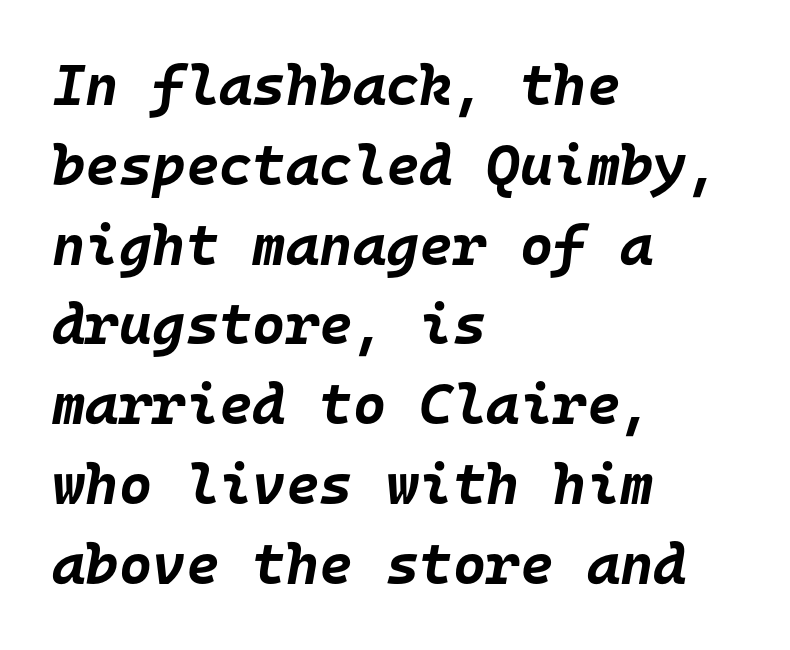
Q: Is the text bold? A: Yes.
Q: Is the text italic (slanted)? A: Yes, it leans right by about 10 degrees.
Q: Is the text underlined? A: No.
Q: How is the paragraph aligned? A: Left-aligned.
Q: Is the spacing between letters normal or unusually wide? A: Normal.
Q: Is the spacing between lines tight, normal or loose? A: Normal.
Q: Width (condensed, normal, or wide)? A: Normal.
Q: Stroke contrast? A: Low.
Q: x-height? A: Large.
Q: Monospaced? A: Yes.
